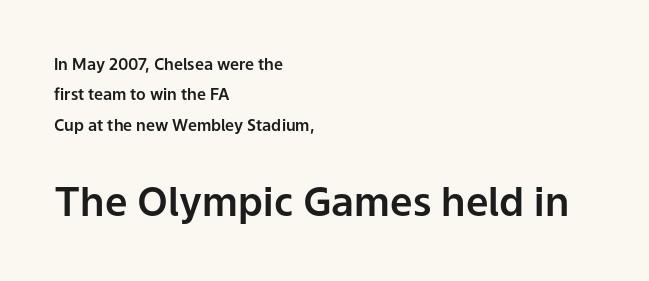
The image shows 40 px sans-serif type, upright; set left-aligned, loose line spacing (1.9x), normal letter spacing, not underlined; the second (bottom) block is 2.5x larger; low stroke contrast and a medium x-height.
